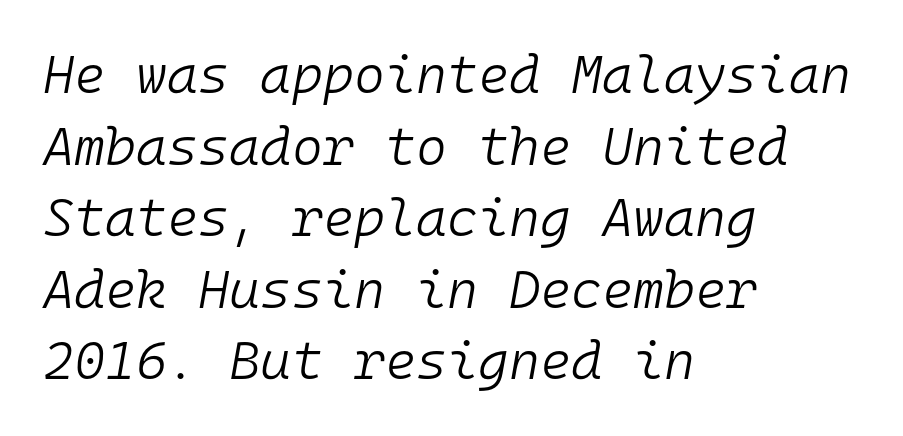
Emphasis-style slanted type is in use. The letters sit at their default tracking, neither squeezed nor spread. This block has exactly the height ordinary leading produces. Short and long lines alike share a common starting point at left.
